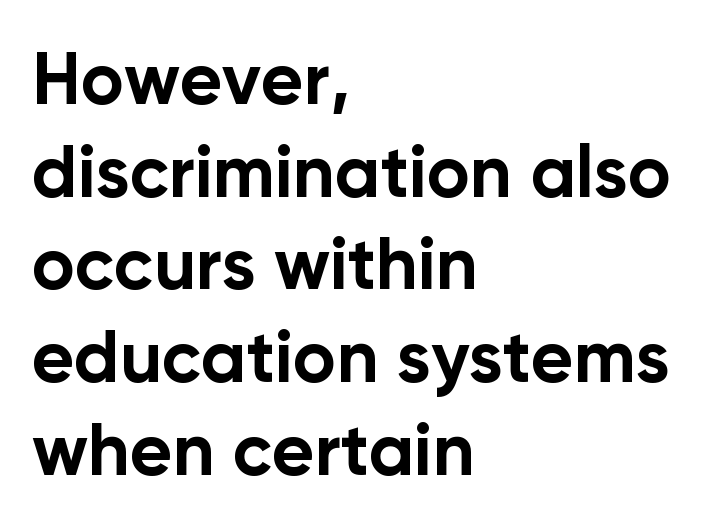
The image shows 73 px bold sans-serif type, upright; set left-aligned, normal line spacing (1.27x), normal letter spacing, not underlined; low stroke contrast and a medium x-height.
